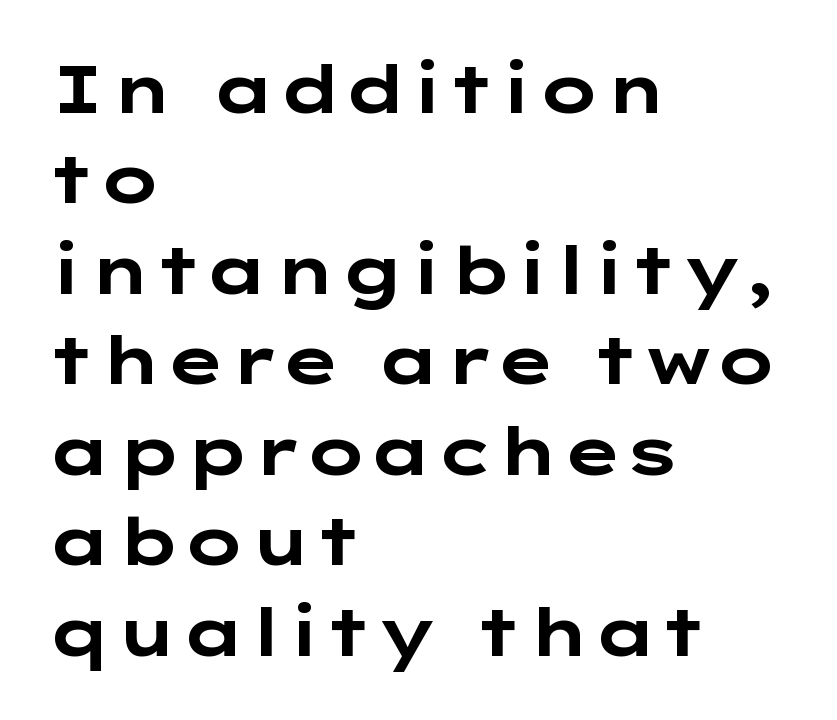
Q: Is the text bold? A: Yes.
Q: Is the text italic (slanted)? A: No, it is upright.
Q: Is the typeface a serif or a sans-serif typeface? A: Sans-serif.
Q: Is the text underlined? A: No.
Q: How is the paragraph aligned? A: Left-aligned.
Q: Is the spacing between letters normal or unusually wide? A: Normal.
Q: Is the spacing between lines tight, normal or loose? A: Normal.
Q: Width (condensed, normal, or wide)? A: Wide.
Q: Stroke contrast? A: Low.
Q: x-height? A: Medium.
